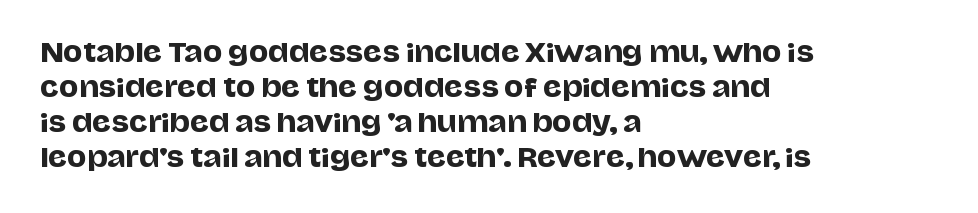
Q: Is the text italic (slanted)? A: No, it is upright.
Q: Is the text underlined? A: No.
Q: How is the paragraph aligned? A: Left-aligned.
Q: Is the spacing between letters normal or unusually wide? A: Normal.
Q: Is the spacing between lines tight, normal or loose? A: Normal.
